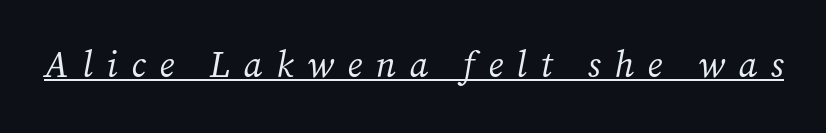
{"serif": "yes", "italic": "yes", "lean": "right", "slant_degrees": 12, "bold": "no", "weight": "regular", "width": "normal", "stroke_contrast": "medium", "x_height": "medium", "monospaced": "no", "underline": "yes", "letter_spacing": "wide", "letter_spacing_em": 0.38, "glyph_px": 36}
